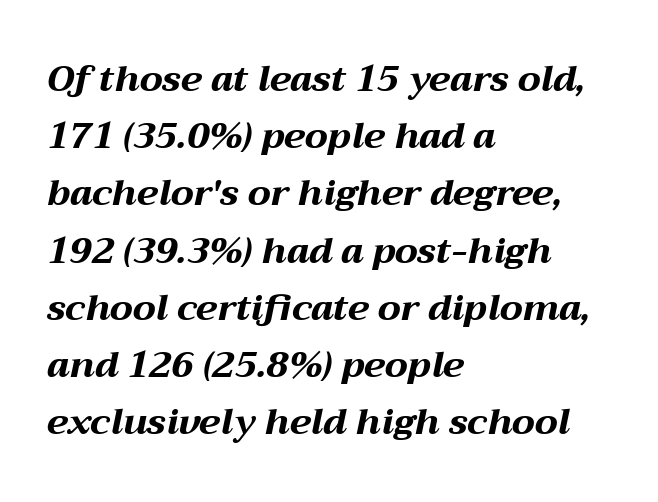
Q: Is the text bold? A: Yes.
Q: Is the text italic (slanted)? A: Yes, it leans right by about 12 degrees.
Q: Is the text underlined? A: No.
Q: How is the paragraph aligned? A: Left-aligned.
Q: Is the spacing between letters normal or unusually wide? A: Normal.
Q: Is the spacing between lines tight, normal or loose? A: Normal.
Q: Width (condensed, normal, or wide)? A: Wide.
Q: Stroke contrast? A: Medium.
Q: x-height? A: Medium.
Q: Monospaced? A: No.
